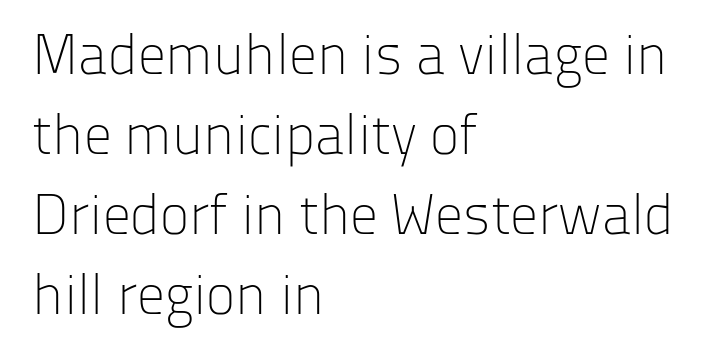
The gaps between neighbouring characters are ordinary and unremarkable. No italicization has been applied; the sample stays upright. Caption: multi-line text, flush left, ragged right. Character widths vary here, with narrow letters taking less room than wide ones. Underlining? Definitely not there. Letters have the restrained weight of plain body copy at most.
